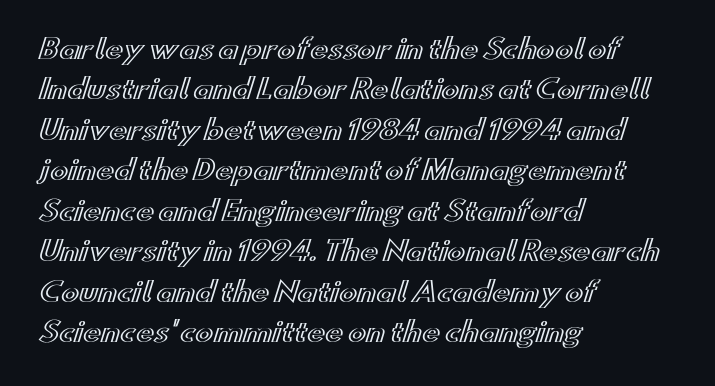
The image shows 27 px text type; set left-aligned, normal line spacing (1.5x), normal letter spacing, not underlined.
